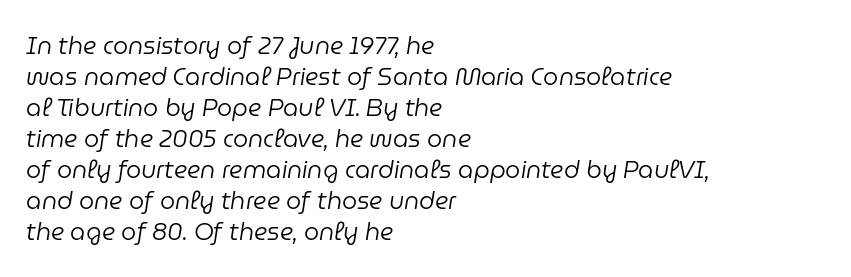
Words appear dense and cohesive because spacing is normal. Each new line begins a customary step beneath the previous one. Only glyphs here, with clear space below each row. The passage shown leans; its letterforms are oblique.
